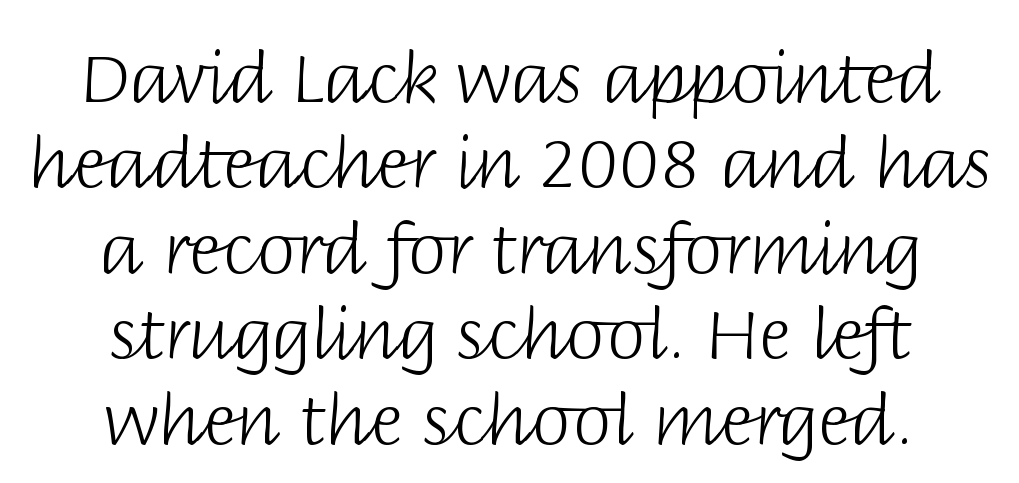
{"serif": "no", "italic": "no", "bold": "no", "weight": "light", "width": "normal", "stroke_contrast": "low", "x_height": "large", "monospaced": "no", "underline": "no", "align": "center", "line_spacing_ratio": 1.22, "letter_spacing": "normal", "letter_spacing_em": 0.0, "glyph_px": 70}
